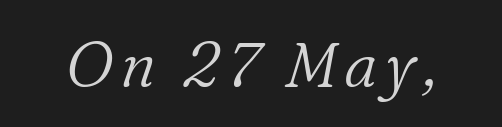
{"serif": "yes", "italic": "yes", "lean": "right", "slant_degrees": 16, "bold": "no", "weight": "light", "width": "normal", "stroke_contrast": "low", "x_height": "medium", "monospaced": "no", "underline": "no", "glyph_px": 63}
